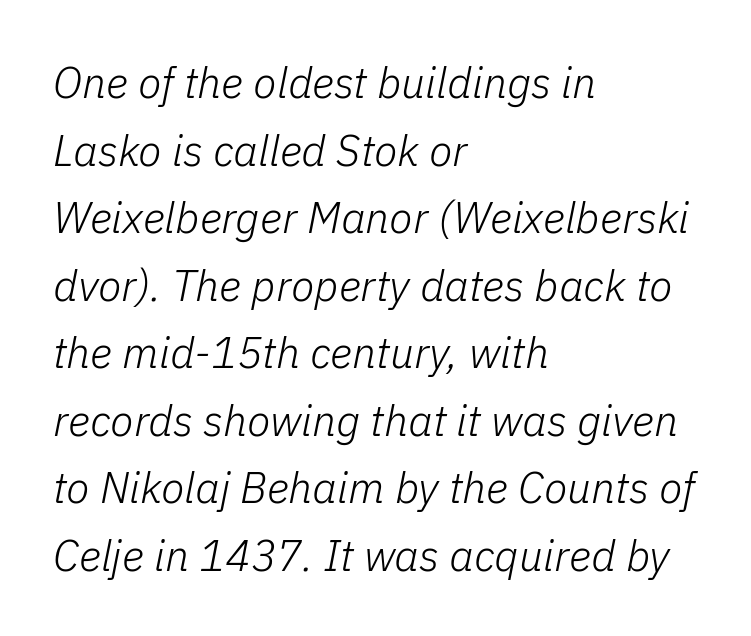
The image shows 43 px light type, italic (leaning right); set left-aligned, normal line spacing (1.57x), normal letter spacing, not underlined; low stroke contrast and a medium x-height.
